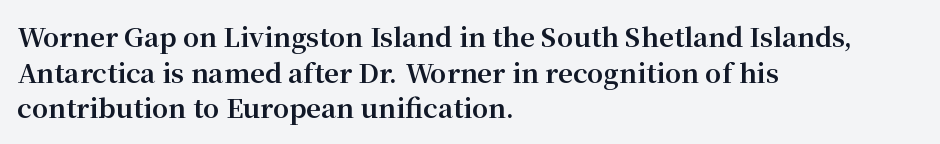
The image shows 26 px bold type, upright; set left-aligned, normal line spacing (1.37x), normal letter spacing, not underlined.
